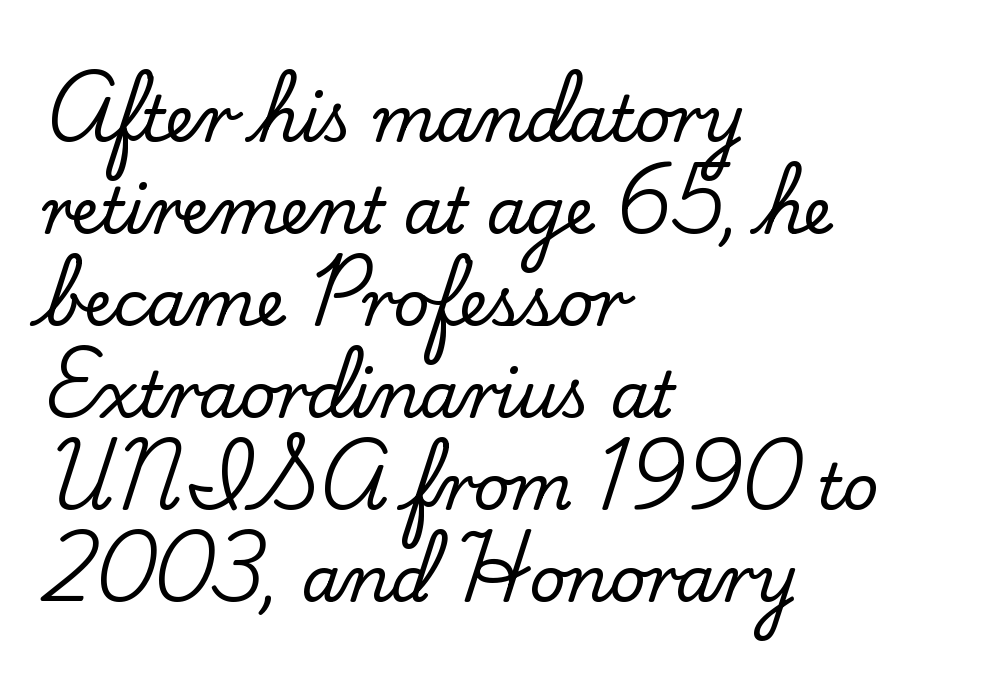
The image shows 63 px serif type; set left-aligned, normal line spacing (1.46x), normal letter spacing, not underlined; low stroke contrast and a small x-height.
